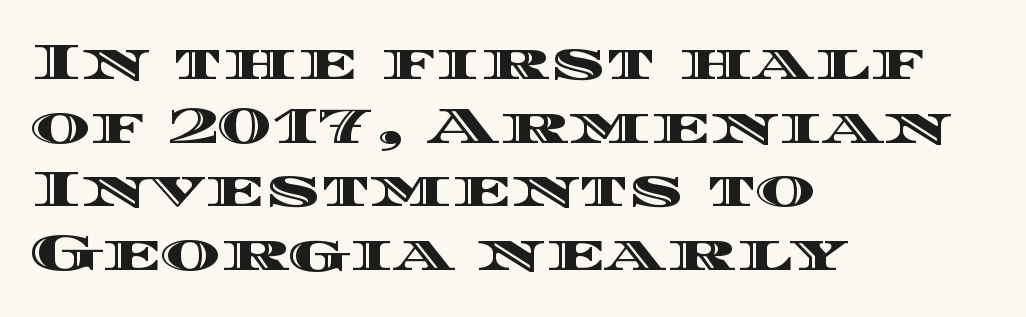
{"italic": "no", "width": "wide", "x_height": "large", "monospaced": "no", "underline": "no", "align": "left", "line_spacing": "normal", "line_spacing_ratio": 1.25, "letter_spacing": "normal", "letter_spacing_em": 0.0, "glyph_px": 51}
